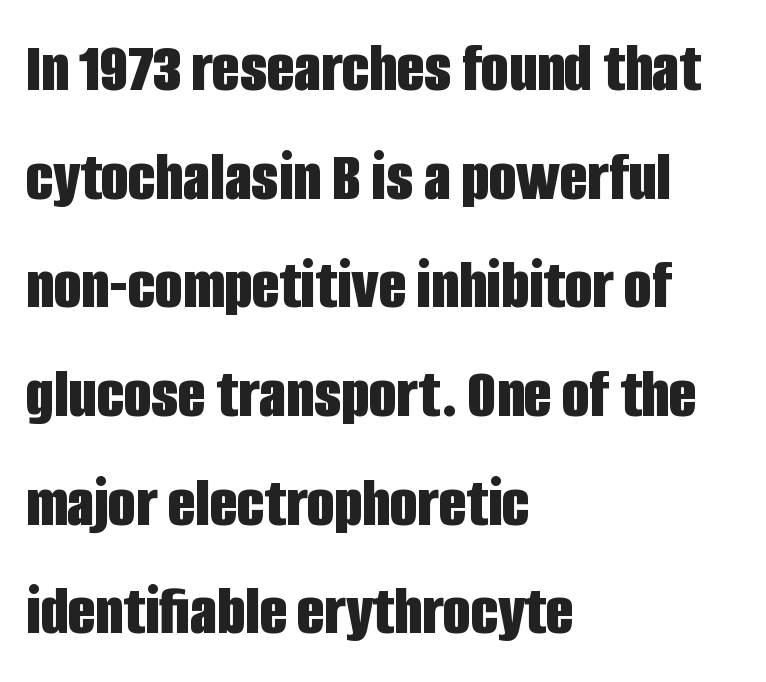
{"serif": "no", "italic": "no", "bold": "yes", "weight": "bold", "width": "condensed", "stroke_contrast": "low", "x_height": "large", "monospaced": "no", "underline": "no", "align": "left", "line_spacing": "normal", "line_spacing_ratio": 1.53, "letter_spacing": "normal", "letter_spacing_em": 0.0, "glyph_px": 71}
